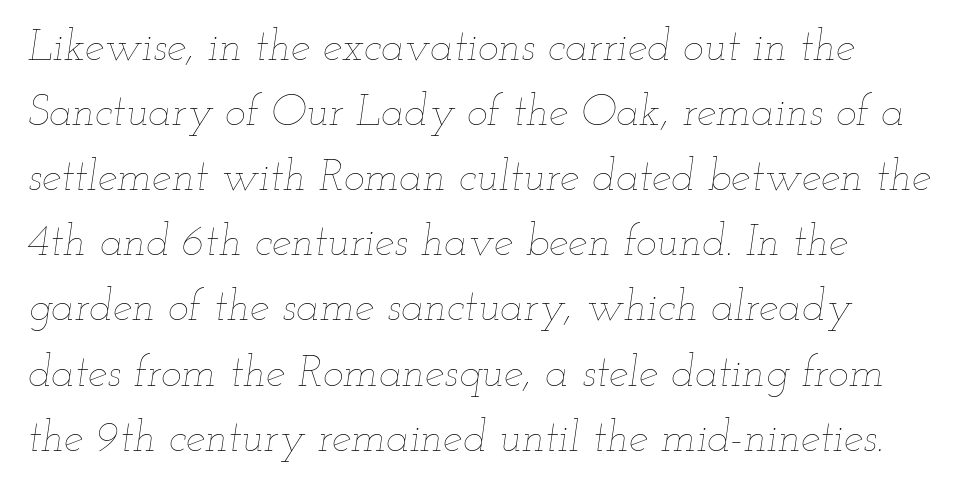
Q: Is the text bold? A: No.
Q: Is the text italic (slanted)? A: Yes, it leans right by about 12 degrees.
Q: Is the text underlined? A: No.
Q: How is the paragraph aligned? A: Left-aligned.
Q: Is the spacing between letters normal or unusually wide? A: Normal.
Q: Is the spacing between lines tight, normal or loose? A: Normal.
Q: Width (condensed, normal, or wide)? A: Wide.
Q: Stroke contrast? A: Low.
Q: x-height? A: Small.
Q: Monospaced? A: No.
